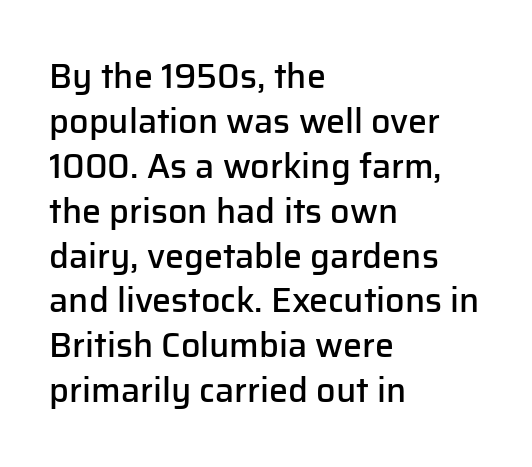
Typographically, this falls in the sans-serif category. No extra tracking has been applied to these lines. Posture: straight, roman, zero tilt. Lines of text with bare space underneath.
